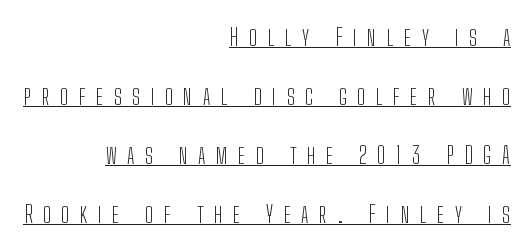
{"italic": "no", "bold": "no", "underline": "yes", "align": "right", "line_spacing": "loose", "line_spacing_ratio": 2.46, "letter_spacing": "wide", "letter_spacing_em": 0.44, "glyph_px": 24}
